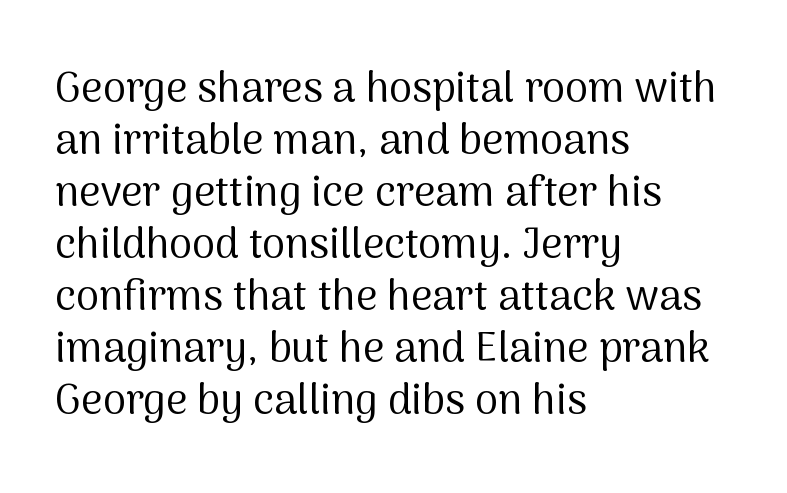
The image shows 42 px regular-weight sans-serif type, upright; set left-aligned, line spacing 1.24x, normal letter spacing, not underlined; medium stroke contrast and a medium x-height.
